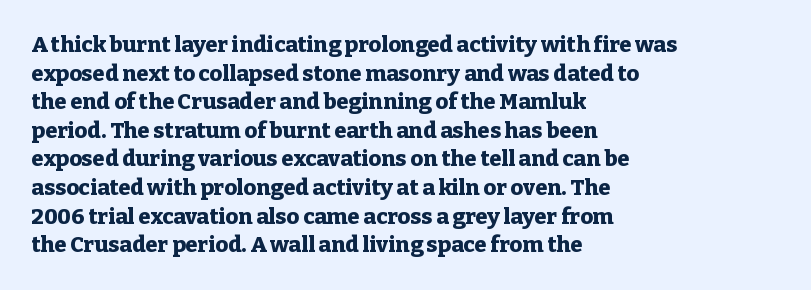
{"italic": "no", "bold": "yes", "underline": "no", "align": "left", "line_spacing": "normal", "line_spacing_ratio": 1.3, "letter_spacing": "normal", "letter_spacing_em": 0.0, "glyph_px": 22}
